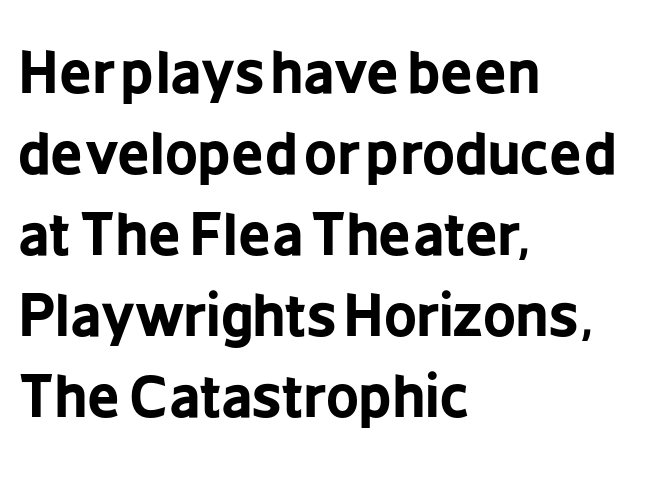
{"serif": "no", "italic": "no", "bold": "yes", "weight": "bold", "width": "condensed", "stroke_contrast": "low", "x_height": "medium", "monospaced": "no", "underline": "no", "align": "left", "line_spacing": "normal", "line_spacing_ratio": 1.42, "letter_spacing": "normal", "letter_spacing_em": 0.0, "glyph_px": 57}
